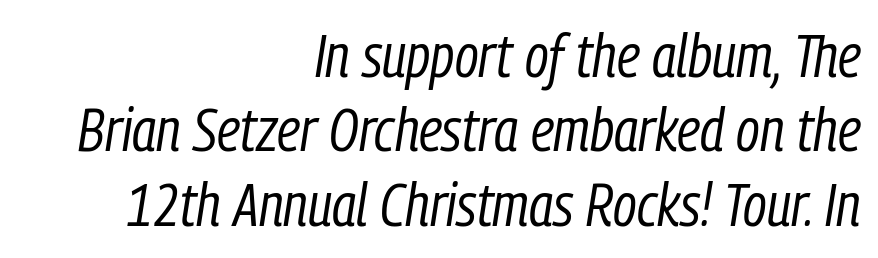
Each letter keeps its own natural width here, so spacing adapts to shape. In terms of posture, this sample is oblique. The cut favours lightness, reaching ordinary text weight at its darkest. The tracking reads as untouched default to a designer's eye. Where is the straight margin? On the right.
